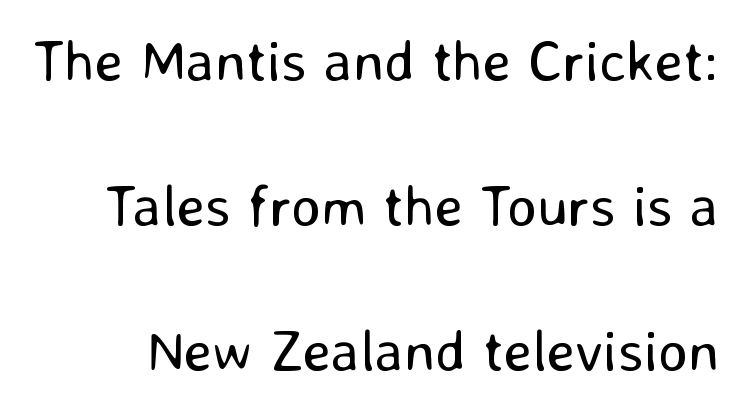
Q: Is the text bold? A: No.
Q: Is the text italic (slanted)? A: No, it is upright.
Q: Is the typeface a serif or a sans-serif typeface? A: Sans-serif.
Q: Is the text underlined? A: No.
Q: Is the spacing between letters normal or unusually wide? A: Normal.
Q: Is the spacing between lines tight, normal or loose? A: Loose.
Q: Width (condensed, normal, or wide)? A: Normal.
Q: Stroke contrast? A: Low.
Q: x-height? A: Medium.
Q: Monospaced? A: No.
